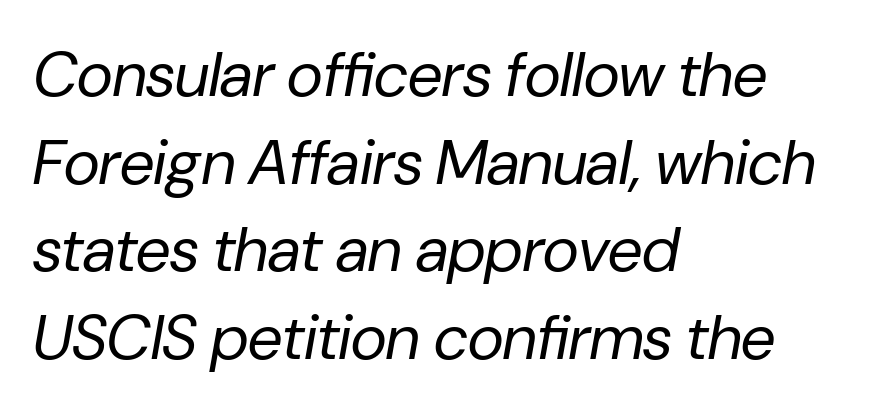
This rendering features lettering with no underline. The specimen reads as italic at a glance. On a weight scale, this lands at 450 or below. Quick note: interline space is typical.
